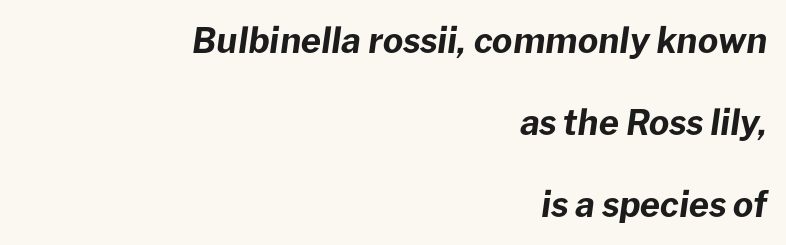
Q: Is the text bold? A: Yes.
Q: Is the text italic (slanted)? A: Yes, it leans right by about 8 degrees.
Q: Is the text underlined? A: No.
Q: How is the paragraph aligned? A: Right-aligned.
Q: Is the spacing between letters normal or unusually wide? A: Normal.
Q: Is the spacing between lines tight, normal or loose? A: Loose.
Q: Width (condensed, normal, or wide)? A: Normal.
Q: Stroke contrast? A: Low.
Q: x-height? A: Medium.
Q: Monospaced? A: No.
